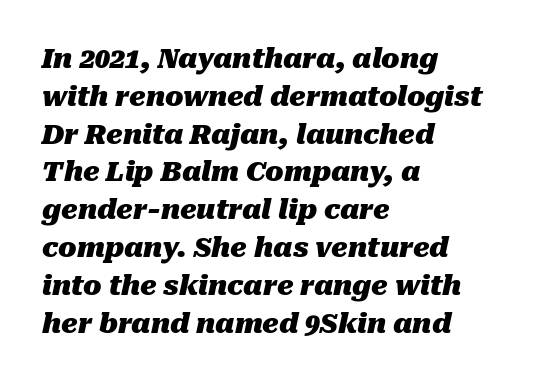
Q: Is the text bold? A: Yes.
Q: Is the text italic (slanted)? A: Yes, it leans right by about 10 degrees.
Q: Is the text underlined? A: No.
Q: How is the paragraph aligned? A: Left-aligned.
Q: Is the spacing between letters normal or unusually wide? A: Normal.
Q: Is the spacing between lines tight, normal or loose? A: Normal.
